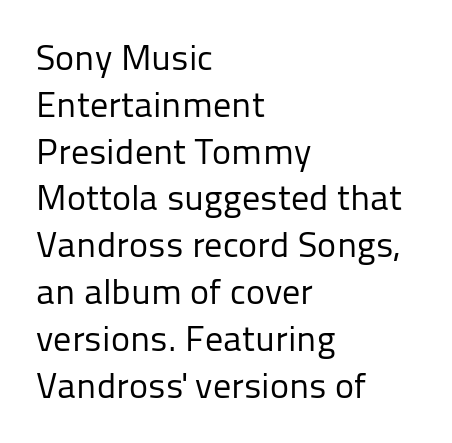
Q: Is the text bold? A: No.
Q: Is the text italic (slanted)? A: No, it is upright.
Q: Is the typeface a serif or a sans-serif typeface? A: Sans-serif.
Q: Is the text underlined? A: No.
Q: How is the paragraph aligned? A: Left-aligned.
Q: Is the spacing between letters normal or unusually wide? A: Normal.
Q: Is the spacing between lines tight, normal or loose? A: Normal.
Q: Width (condensed, normal, or wide)? A: Normal.
Q: Stroke contrast? A: Low.
Q: x-height? A: Medium.
Q: Monospaced? A: No.
